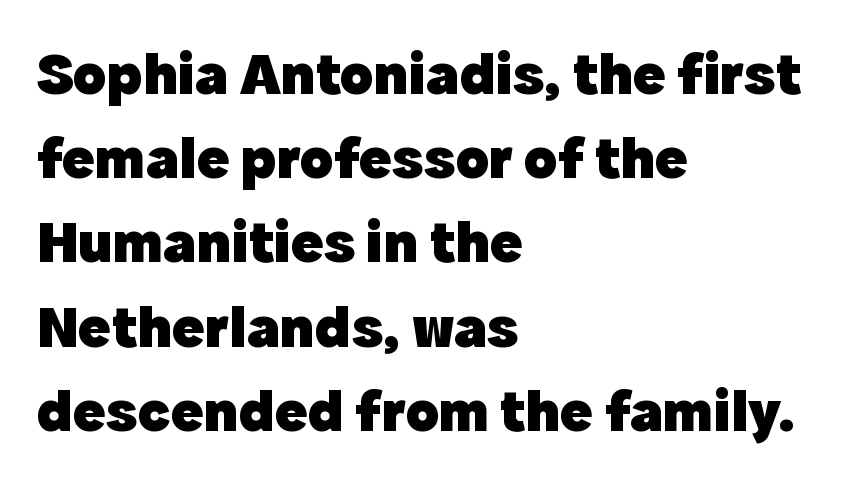
Q: Is the text bold? A: Yes.
Q: Is the text italic (slanted)? A: No, it is upright.
Q: Is the typeface a serif or a sans-serif typeface? A: Sans-serif.
Q: Is the text underlined? A: No.
Q: How is the paragraph aligned? A: Left-aligned.
Q: Is the spacing between letters normal or unusually wide? A: Normal.
Q: Is the spacing between lines tight, normal or loose? A: Normal.
Q: Width (condensed, normal, or wide)? A: Normal.
Q: x-height? A: Medium.
Q: Monospaced? A: No.
